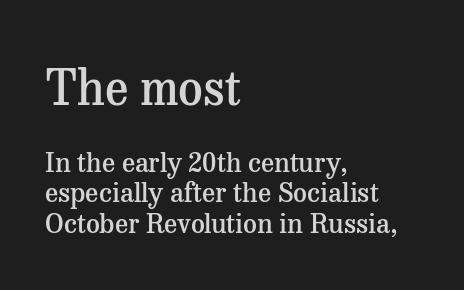
Horizontally, the lines are justified to the leading edge only. The upper block of text is set noticeably larger than the block beneath it. Style check: upright. This rendering leaves character spacing at its baseline value.
